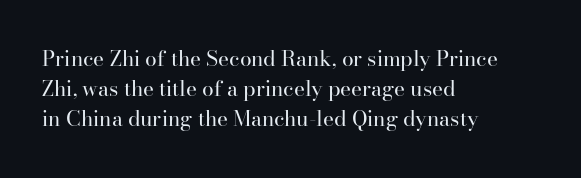
Compared with typical body copy, the letter spacing here is the same. The text block is weighted toward the left margin, trailing off unevenly rightward. The foot of each line stays bare and open. Evenly set lines give the paragraph a standard silhouette. Stroke thickness stays within the range of a standard reading face or lighter.
